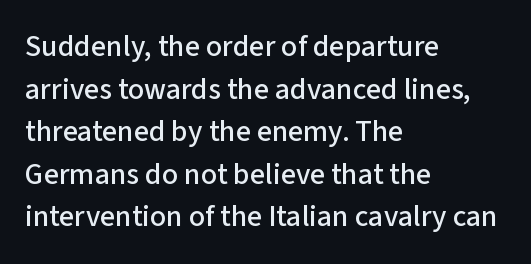
Q: Is the text italic (slanted)? A: No, it is upright.
Q: Is the typeface a serif or a sans-serif typeface? A: Sans-serif.
Q: Is the text underlined? A: No.
Q: How is the paragraph aligned? A: Left-aligned.
Q: Is the spacing between letters normal or unusually wide? A: Normal.
Q: Is the spacing between lines tight, normal or loose? A: Normal.
Q: Width (condensed, normal, or wide)? A: Normal.
Q: Stroke contrast? A: Low.
Q: x-height? A: Medium.
Q: Monospaced? A: No.
